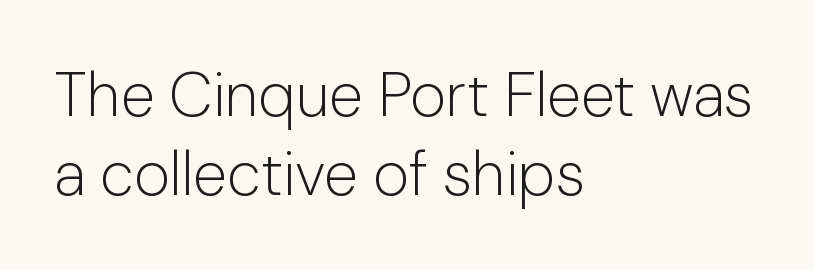
{"serif": "no", "italic": "no", "bold": "no", "weight": "light", "width": "normal", "stroke_contrast": "low", "x_height": "medium", "monospaced": "no", "underline": "no", "align": "left", "line_spacing": "normal", "line_spacing_ratio": 1.28, "letter_spacing": "normal", "letter_spacing_em": 0.0, "glyph_px": 62}
